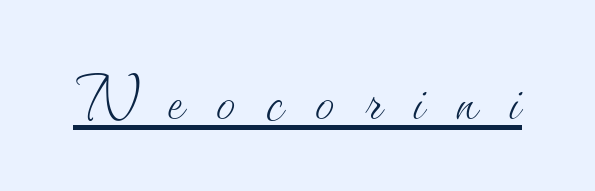
The tracking reads as deliberately expanded to a designer's eye. Counters stay open thanks to moderate or lighter strokes. Quick note: underline on. A typesetter would call this proportional, since set widths differ per character.
